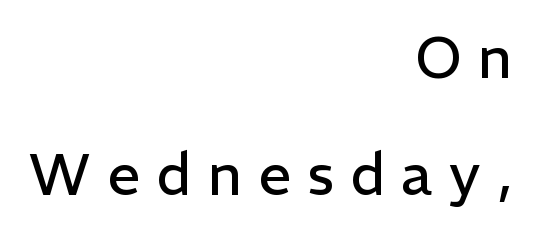
Q: Is the text bold? A: No.
Q: Is the text italic (slanted)? A: No, it is upright.
Q: Is the typeface a serif or a sans-serif typeface? A: Sans-serif.
Q: Is the text underlined? A: No.
Q: How is the paragraph aligned? A: Right-aligned.
Q: Is the spacing between letters normal or unusually wide? A: Unusually wide.
Q: Is the spacing between lines tight, normal or loose? A: Loose.
Q: Width (condensed, normal, or wide)? A: Normal.
Q: Stroke contrast? A: Low.
Q: x-height? A: Medium.
Q: Monospaced? A: No.
